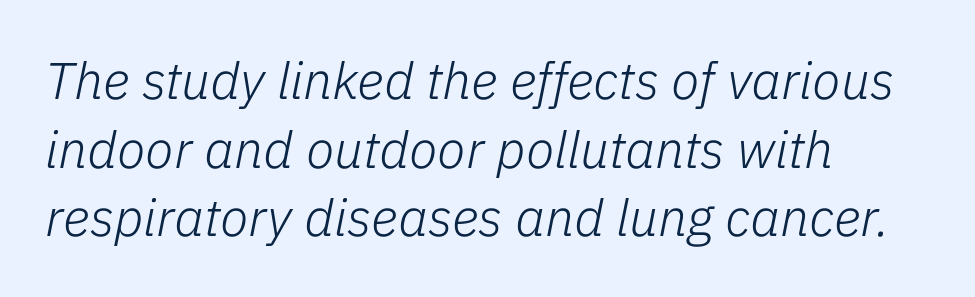
{"italic": "yes", "lean": "right", "slant_degrees": 11, "bold": "no", "weight": "light", "width": "normal", "stroke_contrast": "low", "x_height": "medium", "monospaced": "no", "underline": "no", "align": "left", "line_spacing": "normal", "line_spacing_ratio": 1.32, "letter_spacing": "normal", "letter_spacing_em": 0.0, "glyph_px": 52}
